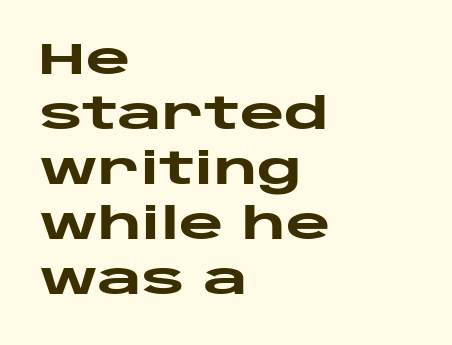
The rendering uses natural spacing where letterforms have individual widths. Nobody drew a line under any word here. Characters follow at the spacing the type designer built in. A typesetter would mark this as roman, not italic.
